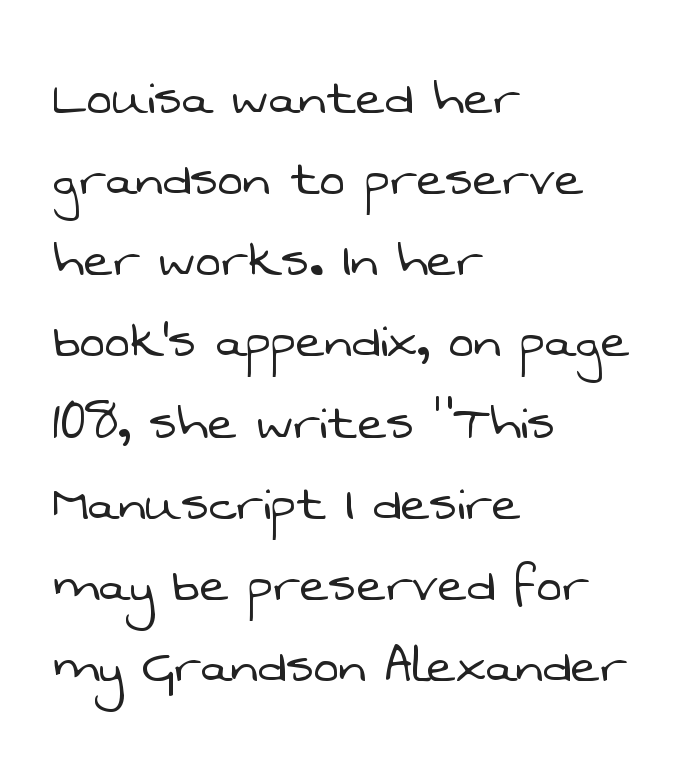
Q: Is the text bold? A: No.
Q: Is the typeface a serif or a sans-serif typeface? A: Sans-serif.
Q: Is the text underlined? A: No.
Q: How is the paragraph aligned? A: Left-aligned.
Q: Is the spacing between letters normal or unusually wide? A: Normal.
Q: Is the spacing between lines tight, normal or loose? A: Normal.
Q: Width (condensed, normal, or wide)? A: Normal.
Q: Stroke contrast? A: Low.
Q: x-height? A: Medium.
Q: Monospaced? A: No.
